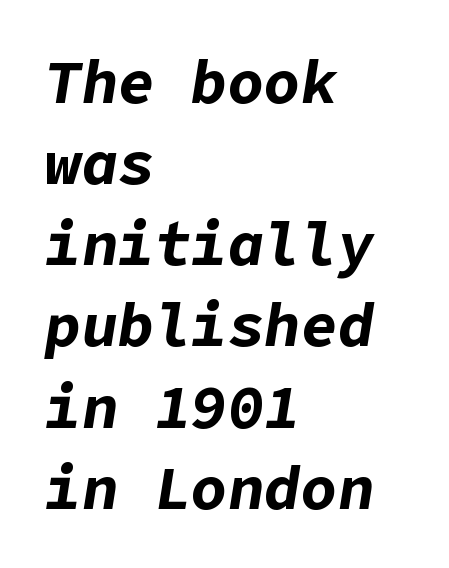
The image shows 61 px bold type, italic (leaning right); set left-aligned, normal line spacing (1.33x), normal letter spacing, not underlined; low stroke contrast and a medium x-height.
